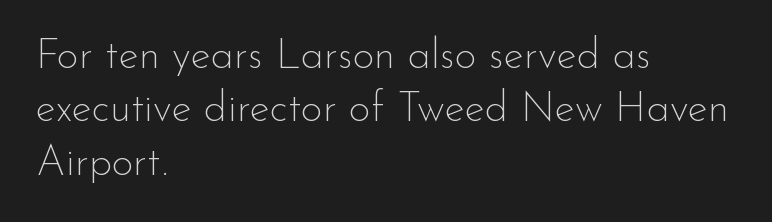
The image shows 42 px thin sans-serif type, upright; set left-aligned, normal line spacing (1.27x), normal letter spacing, not underlined; low stroke contrast and a small x-height.
